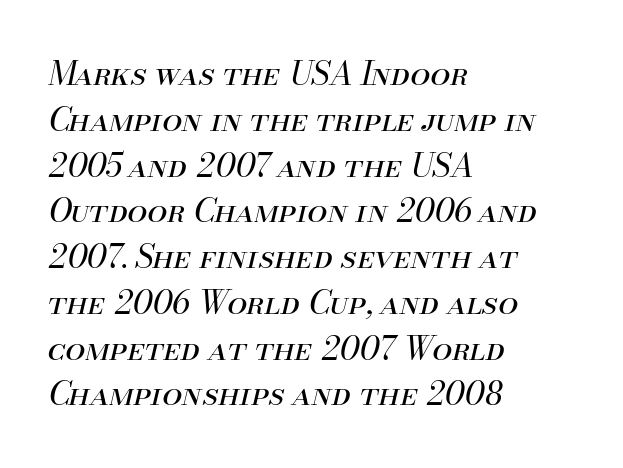
Q: Is the text bold? A: No.
Q: Is the text italic (slanted)? A: Yes, it leans right by about 13 degrees.
Q: Is the text underlined? A: No.
Q: How is the paragraph aligned? A: Left-aligned.
Q: Is the spacing between letters normal or unusually wide? A: Normal.
Q: Is the spacing between lines tight, normal or loose? A: Normal.
Q: Width (condensed, normal, or wide)? A: Normal.
Q: Stroke contrast? A: Medium.
Q: x-height? A: Small.
Q: Monospaced? A: No.
